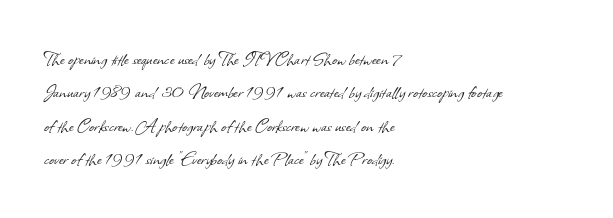
The image shows 22 px text type; set left-aligned, normal line spacing (1.52x), normal letter spacing, not underlined.
